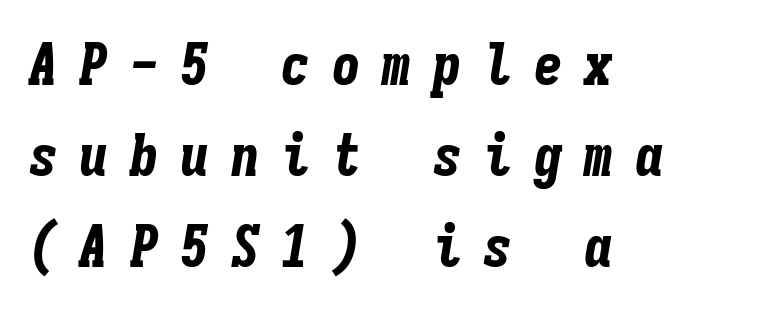
Normally led — the rows are evenly, conventionally spaced. Designer's note — italics engaged. The passage shown has open, widely tracked lettering throughout. The space directly below the letters is spotless. If you drew a ruler down the left edge, every line would touch it. On the weight axis this lands at bold, roughly 700.
